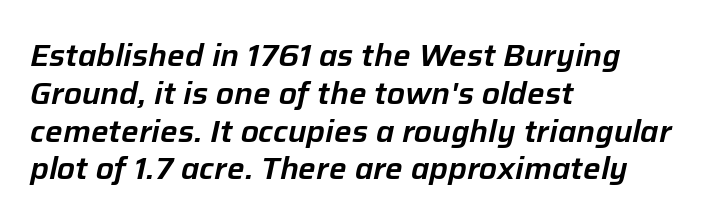
Q: Is the text italic (slanted)? A: Yes, it leans right by about 12 degrees.
Q: Is the text underlined? A: No.
Q: How is the paragraph aligned? A: Left-aligned.
Q: Is the spacing between letters normal or unusually wide? A: Normal.
Q: Width (condensed, normal, or wide)? A: Normal.
Q: Stroke contrast? A: Low.
Q: x-height? A: Medium.
Q: Monospaced? A: No.
